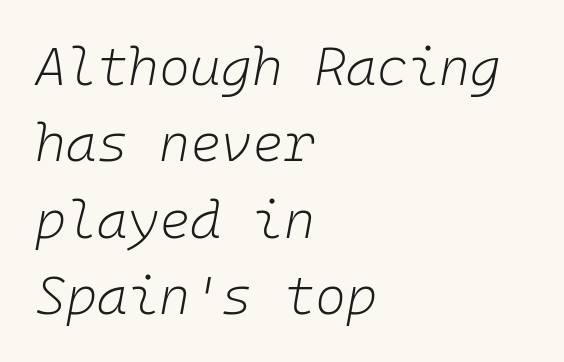
Q: Is the text bold? A: No.
Q: Is the text italic (slanted)? A: Yes, it leans right by about 10 degrees.
Q: Is the text underlined? A: No.
Q: How is the paragraph aligned? A: Left-aligned.
Q: Is the spacing between letters normal or unusually wide? A: Normal.
Q: Is the spacing between lines tight, normal or loose? A: Normal.
Q: Width (condensed, normal, or wide)? A: Normal.
Q: Stroke contrast? A: Low.
Q: x-height? A: Medium.
Q: Monospaced? A: Yes.
